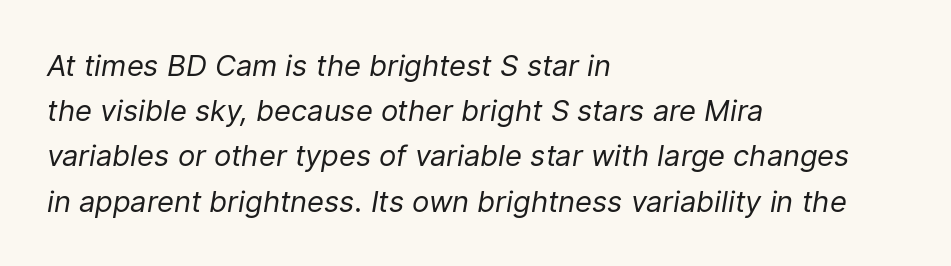
{"italic": "yes", "lean": "right", "slant_degrees": 9, "bold": "no", "weight": "regular", "width": "normal", "stroke_contrast": "low", "x_height": "medium", "monospaced": "no", "underline": "no", "align": "left", "line_spacing": "normal", "line_spacing_ratio": 1.56, "letter_spacing": "normal", "letter_spacing_em": 0.0, "glyph_px": 29}
